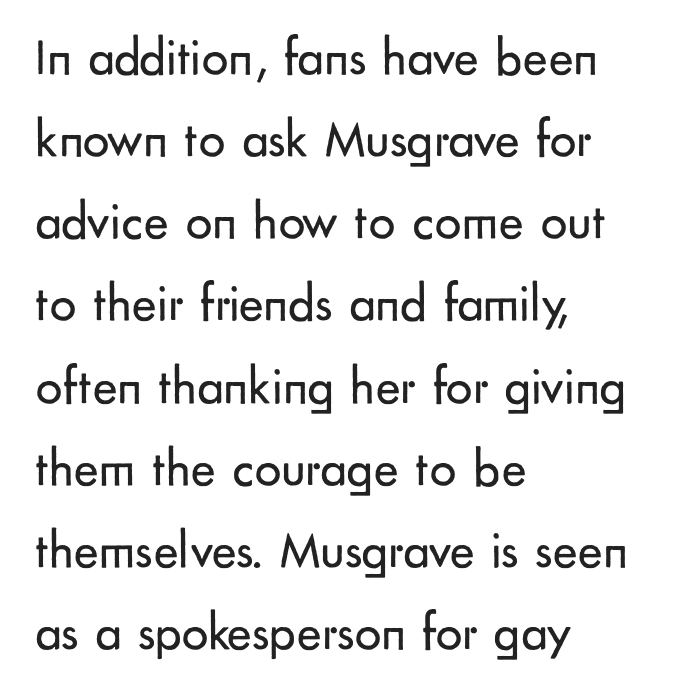
{"serif": "no", "italic": "no", "bold": "no", "weight": "regular", "width": "normal", "stroke_contrast": "low", "x_height": "small", "monospaced": "no", "underline": "no", "align": "left", "line_spacing": "normal", "line_spacing_ratio": 1.55, "letter_spacing": "normal", "letter_spacing_em": 0.0, "glyph_px": 53}
